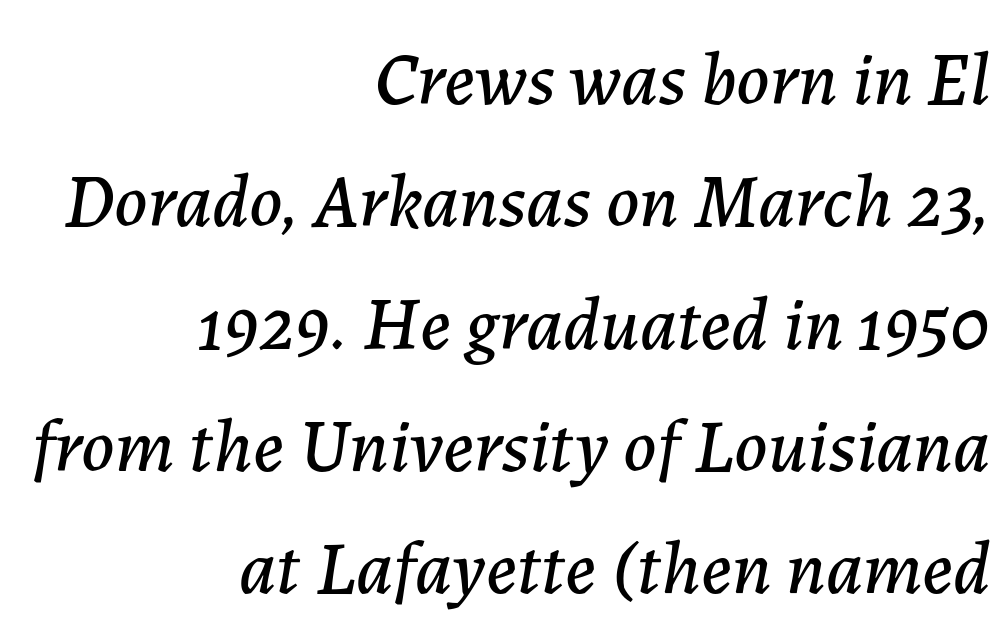
{"italic": "yes", "lean": "right", "slant_degrees": 7, "width": "normal", "stroke_contrast": "low", "x_height": "medium", "monospaced": "no", "underline": "no", "align": "right", "line_spacing": "normal", "line_spacing_ratio": 1.61, "letter_spacing": "normal", "letter_spacing_em": 0.0, "glyph_px": 76}
